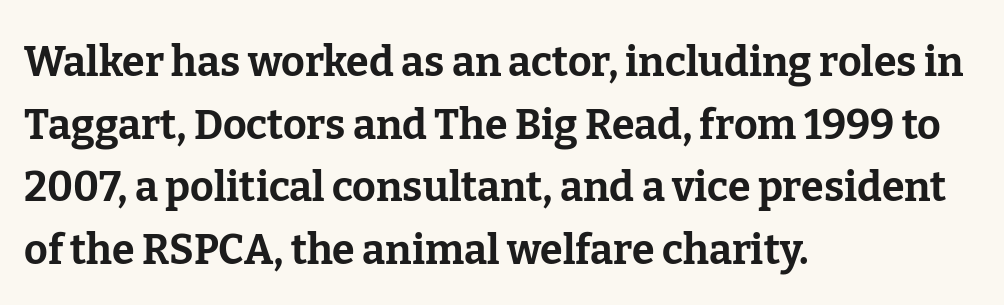
Q: Is the text bold? A: Yes.
Q: Is the text italic (slanted)? A: No, it is upright.
Q: Is the typeface a serif or a sans-serif typeface? A: Serif.
Q: Is the text underlined? A: No.
Q: How is the paragraph aligned? A: Left-aligned.
Q: Is the spacing between letters normal or unusually wide? A: Normal.
Q: Is the spacing between lines tight, normal or loose? A: Normal.
Q: Width (condensed, normal, or wide)? A: Normal.
Q: Stroke contrast? A: Low.
Q: x-height? A: Medium.
Q: Monospaced? A: No.
